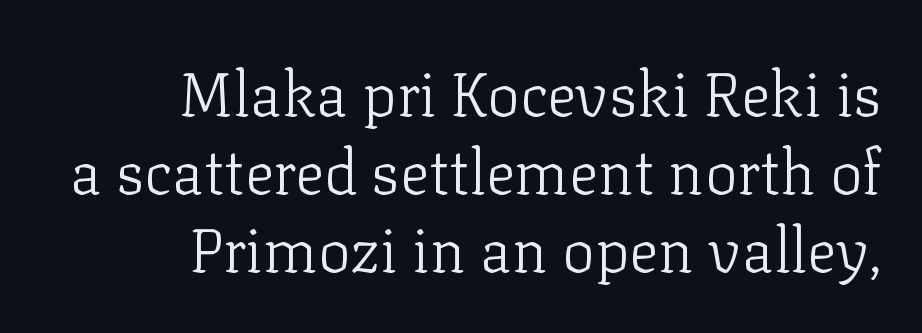
{"serif": "yes", "italic": "no", "bold": "no", "weight": "light", "width": "normal", "stroke_contrast": "low", "x_height": "medium", "monospaced": "no", "underline": "no", "align": "right", "line_spacing": "normal", "line_spacing_ratio": 1.28, "letter_spacing": "normal", "letter_spacing_em": 0.0, "glyph_px": 61}
